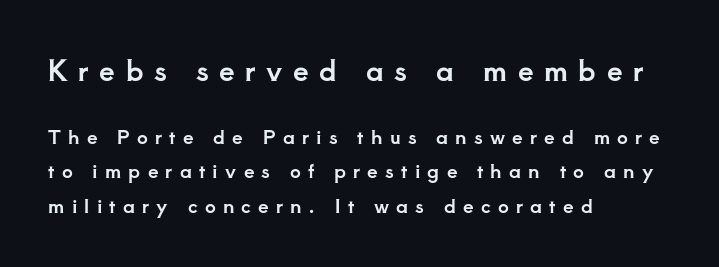
Q: Is the text italic (slanted)? A: No, it is upright.
Q: Is the typeface a serif or a sans-serif typeface? A: Serif.
Q: Is the text underlined? A: No.
Q: How is the paragraph aligned? A: Left-aligned.
Q: Is the spacing between letters normal or unusually wide? A: Unusually wide.
Q: Which block of text is set in a larger size, the first (top) or the second (bottom)? A: The first (top) one.
Q: Width (condensed, normal, or wide)? A: Normal.
Q: Stroke contrast? A: Low.
Q: x-height? A: Small.
Q: Monospaced? A: No.
